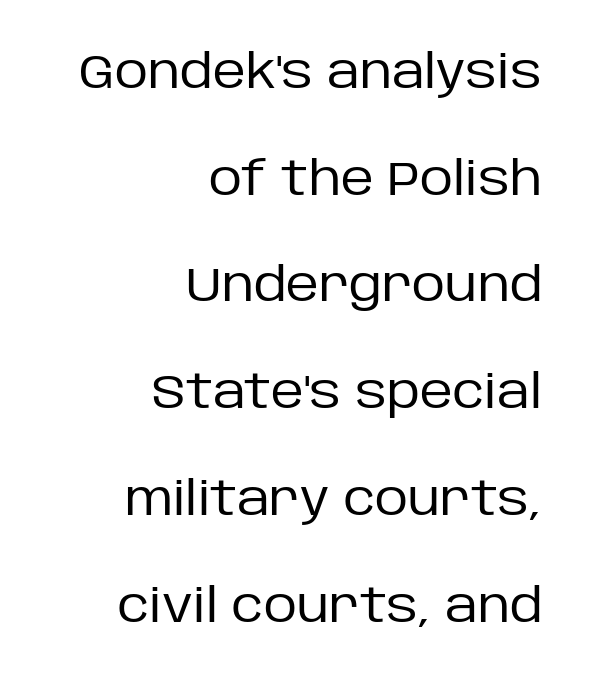
{"serif": "no", "italic": "no", "bold": "no", "weight": "regular", "width": "normal", "stroke_contrast": "low", "x_height": "large", "monospaced": "no", "underline": "no", "align": "right", "line_spacing": "loose", "line_spacing_ratio": 2.32, "letter_spacing": "normal", "letter_spacing_em": 0.0, "glyph_px": 46}
